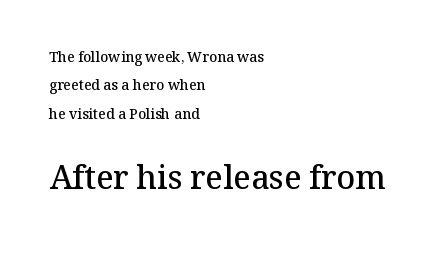
Typesetter's note: demi weight, one step under bold. Reading down the block, your eye returns to a fixed left position each line. The passage shown begins with its smaller block and ends with its larger one. The type sits square on the baseline with zero lean. These lines stand farther apart than default settings would place them. The gap between lines stays unmarked.
